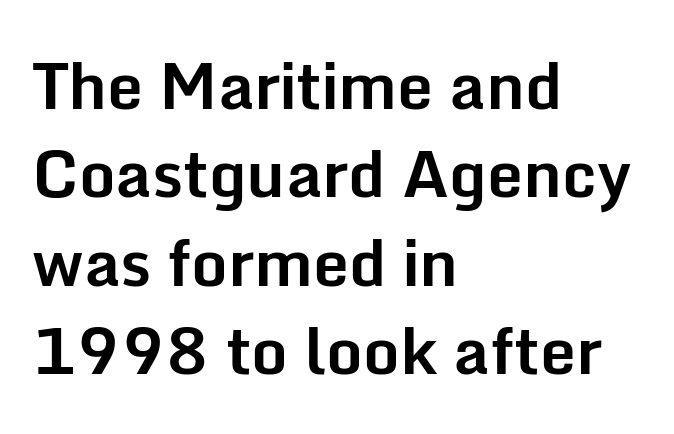
{"serif": "no", "italic": "no", "bold": "yes", "weight": "bold", "width": "normal", "stroke_contrast": "low", "x_height": "medium", "monospaced": "no", "underline": "no", "align": "left", "line_spacing": "normal", "line_spacing_ratio": 1.38, "letter_spacing": "normal", "letter_spacing_em": 0.0, "glyph_px": 64}
